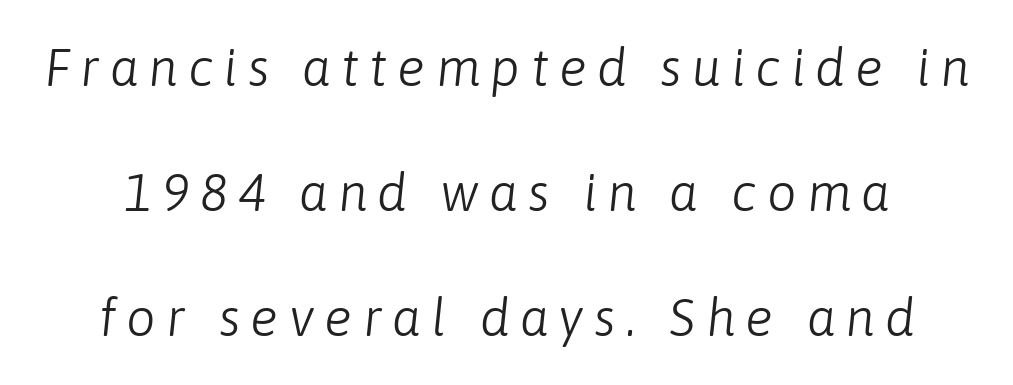
{"italic": "yes", "lean": "right", "slant_degrees": 6, "bold": "no", "weight": "light", "width": "normal", "stroke_contrast": "low", "x_height": "medium", "monospaced": "no", "underline": "no", "line_spacing": "loose", "line_spacing_ratio": 2.4, "letter_spacing": "wide", "letter_spacing_em": 0.2, "glyph_px": 52}
